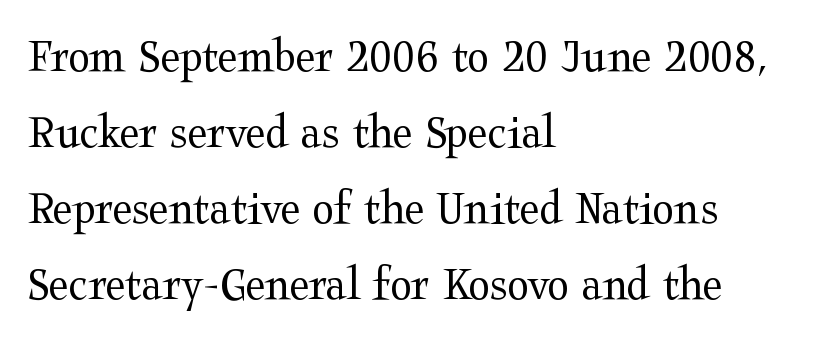
Each row of text sits above clean, open space. Caption: standard tracking, unaltered. The face looks like a standard text weight, possibly lighter. Interline gaps are of average width in this sample. The letters stand straight up with perfectly vertical stems. Examine the stroke ends and you'll spot serifs.
